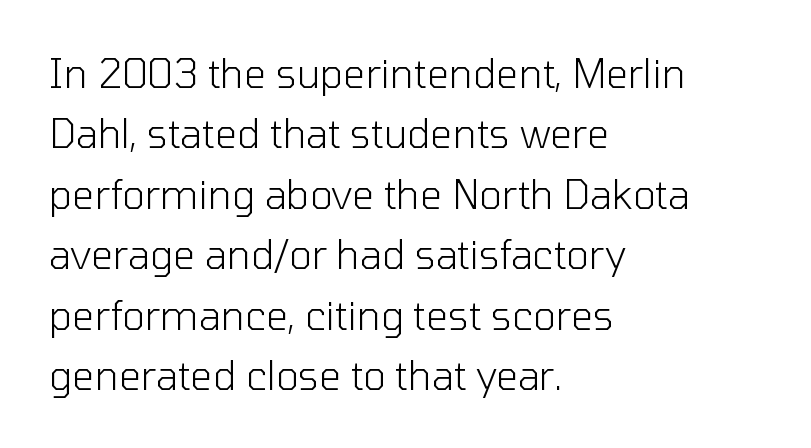
The image shows 39 px light sans-serif type, upright; set left-aligned, normal line spacing (1.55x), normal letter spacing, not underlined; low stroke contrast and a medium x-height.
